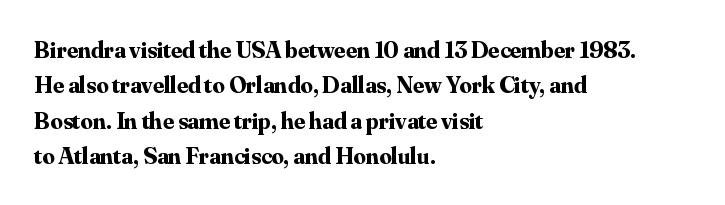
Q: Is the text bold? A: Yes.
Q: Is the text italic (slanted)? A: No, it is upright.
Q: Is the text underlined? A: No.
Q: How is the paragraph aligned? A: Left-aligned.
Q: Is the spacing between letters normal or unusually wide? A: Normal.
Q: Is the spacing between lines tight, normal or loose? A: Normal.
